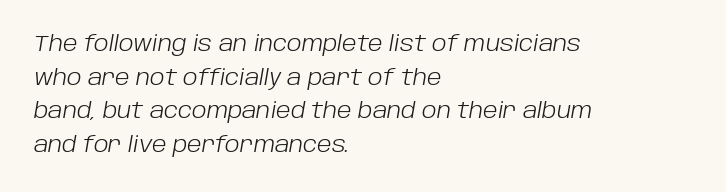
{"italic": "yes", "lean": "right", "slant_degrees": 10, "bold": "no", "underline": "no", "align": "left", "line_spacing": "normal", "line_spacing_ratio": 1.6, "letter_spacing": "normal", "letter_spacing_em": 0.0, "glyph_px": 21}
